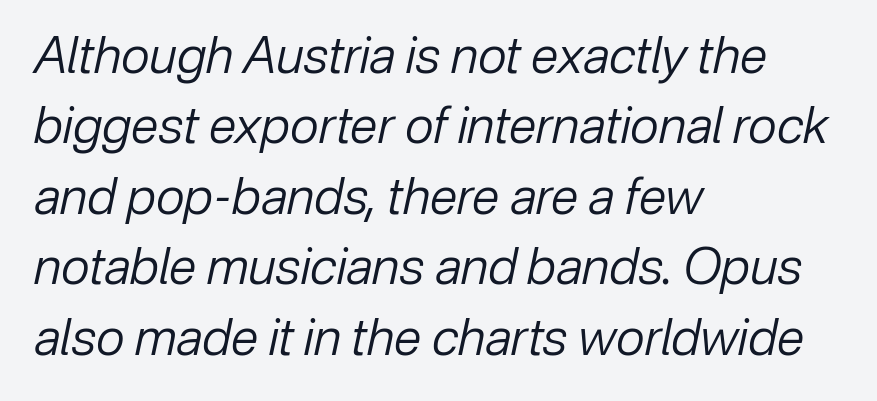
Summary of weight: not heavy and not bold. Proportional: the letters do not fall into vertical columns. Is the letter spacing exaggerated? No — it looks like the ordinary default. Glance below the letters and you will spot only blank space. When letters slant like this, we call the style italic.
